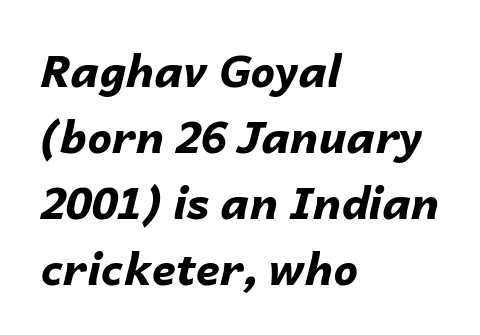
The paragraph shown leans on its left margin. Do the characters align in a grid? No, the font is proportional. The rendering uses a bold face; every stroke is thick and dark. The area under the type is left untouched.
